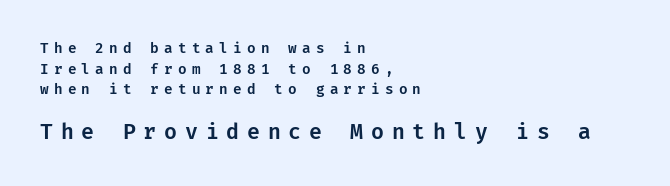
Q: Is the text italic (slanted)? A: No, it is upright.
Q: Is the text underlined? A: No.
Q: How is the paragraph aligned? A: Left-aligned.
Q: Is the spacing between letters normal or unusually wide? A: Unusually wide.
Q: Is the spacing between lines tight, normal or loose? A: Normal.
Q: Which block of text is set in a larger size, the first (top) or the second (bottom)? A: The second (bottom) one.
